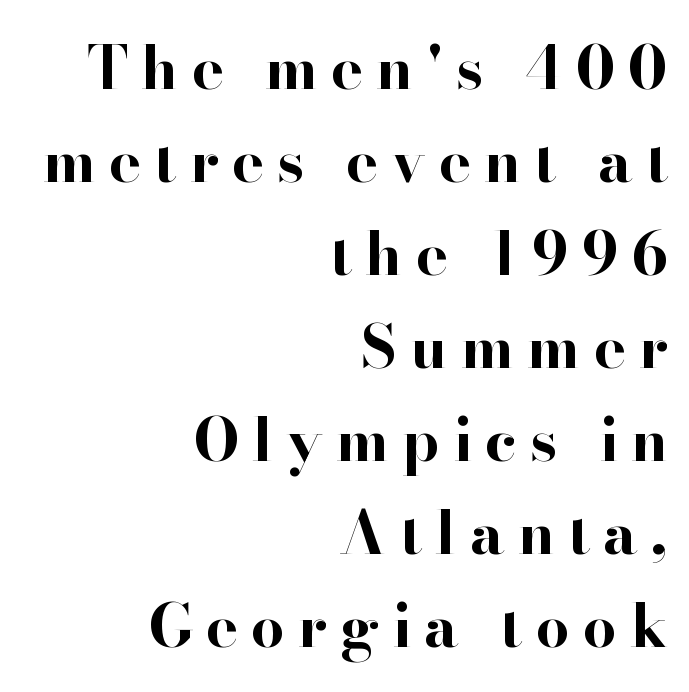
Typesetter's note: full bold, strokes at maximum text heaviness. The typesetter chose a ragged-left arrangement here. The rows are spaced the way most documents space them. Think of a printed novel: that variable character pitch is what you see here. Underlining? Definitely not there.
